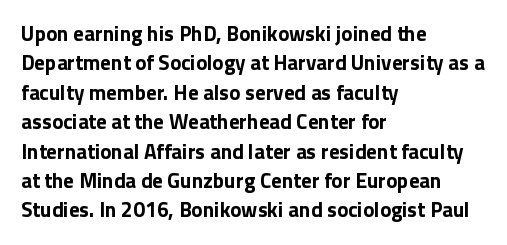
The image shows 21 px bold type, upright; set left-aligned, normal line spacing (1.4x), normal letter spacing, not underlined.
